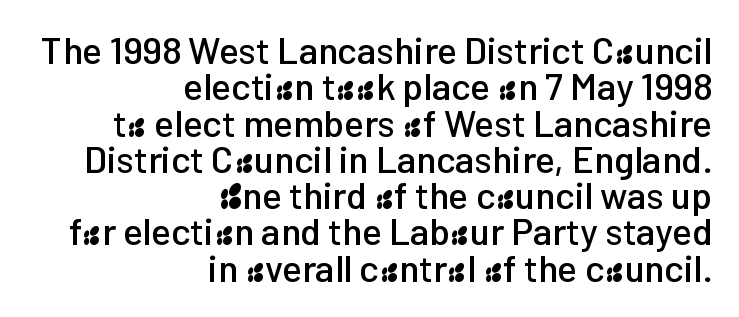
Q: Is the text italic (slanted)? A: No, it is upright.
Q: Is the typeface a serif or a sans-serif typeface? A: Sans-serif.
Q: Is the text underlined? A: No.
Q: How is the paragraph aligned? A: Right-aligned.
Q: Is the spacing between letters normal or unusually wide? A: Normal.
Q: Is the spacing between lines tight, normal or loose? A: Tight.
Q: Width (condensed, normal, or wide)? A: Normal.
Q: Stroke contrast? A: Low.
Q: x-height? A: Medium.
Q: Monospaced? A: No.
